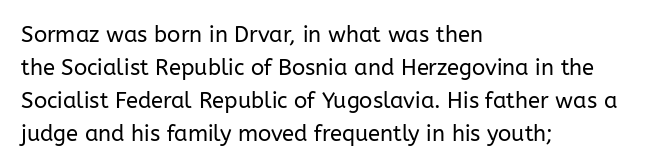
The image shows 22 px text type, upright; set left-aligned, normal line spacing (1.5x), normal letter spacing, not underlined.
